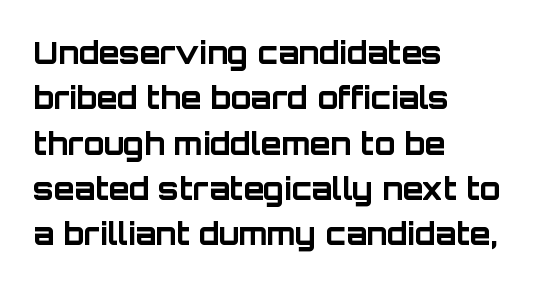
The image shows 30 px bold sans-serif type, upright; set left-aligned, normal line spacing (1.51x), normal letter spacing, not underlined; low stroke contrast and a large x-height.
